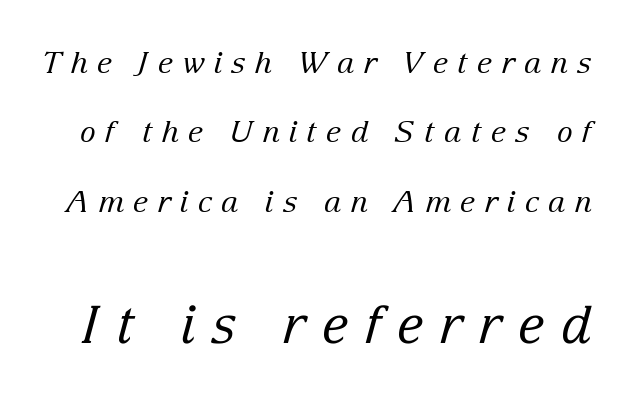
The image shows 52 px regular-weight serif type, italic (leaning right); set loose line spacing (2.31x), unusually wide letter spacing (+0.3 em), not underlined; the second (bottom) block is 1.73x larger; low stroke contrast and a medium x-height.
